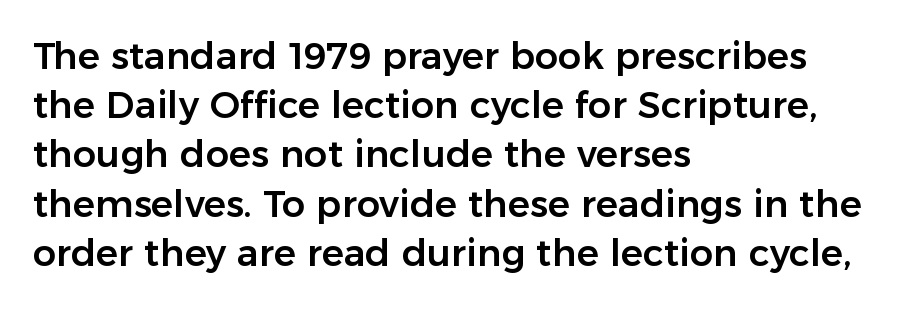
{"serif": "no", "italic": "no", "width": "normal", "stroke_contrast": "low", "x_height": "medium", "monospaced": "no", "underline": "no", "align": "left", "line_spacing": "normal", "line_spacing_ratio": 1.33, "letter_spacing": "normal", "letter_spacing_em": 0.0, "glyph_px": 37}
